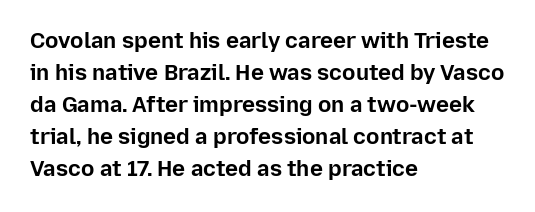
Q: Is the text bold? A: Yes.
Q: Is the text italic (slanted)? A: No, it is upright.
Q: Is the text underlined? A: No.
Q: How is the paragraph aligned? A: Left-aligned.
Q: Is the spacing between letters normal or unusually wide? A: Normal.
Q: Is the spacing between lines tight, normal or loose? A: Normal.
